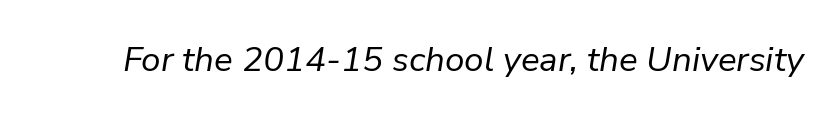
{"italic": "yes", "lean": "right", "slant_degrees": 9, "bold": "no", "weight": "regular", "width": "normal", "stroke_contrast": "low", "x_height": "medium", "monospaced": "no", "underline": "no", "letter_spacing": "normal", "letter_spacing_em": 0.0, "glyph_px": 35}
